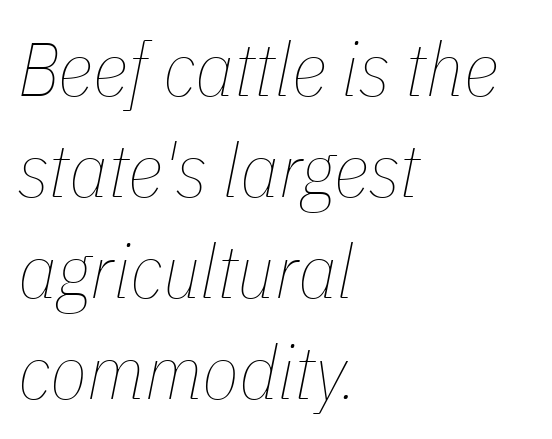
Q: Is the text bold? A: No.
Q: Is the text italic (slanted)? A: Yes, it leans right by about 11 degrees.
Q: Is the text underlined? A: No.
Q: How is the paragraph aligned? A: Left-aligned.
Q: Is the spacing between letters normal or unusually wide? A: Normal.
Q: Is the spacing between lines tight, normal or loose? A: Normal.
Q: Width (condensed, normal, or wide)? A: Condensed.
Q: Stroke contrast? A: Low.
Q: x-height? A: Medium.
Q: Monospaced? A: No.
